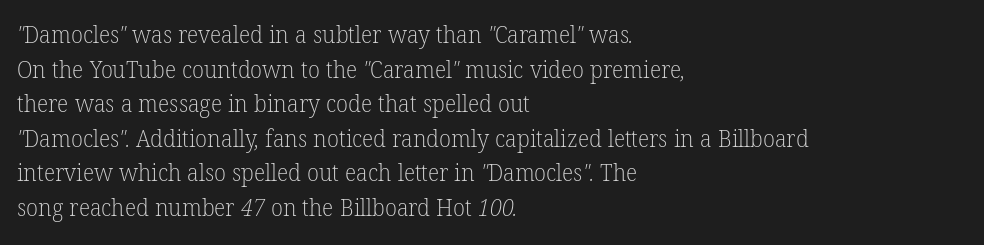
The gaps between neighbouring characters are ordinary and unremarkable. Weight class: somewhere from thin through regular. Letters rest on an invisible, unmarked baseline. In terms of leading, this rendering sits right in the middle. Casual observation: everything's shoved over to the left.
